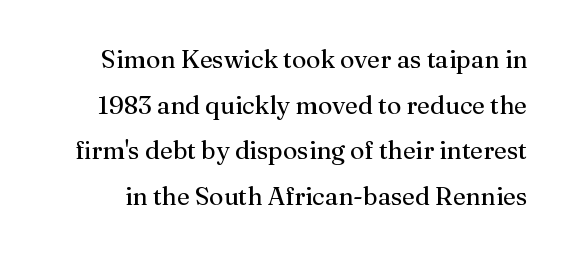
Q: Is the text bold? A: No.
Q: Is the text italic (slanted)? A: No, it is upright.
Q: Is the text underlined? A: No.
Q: Is the spacing between letters normal or unusually wide? A: Normal.
